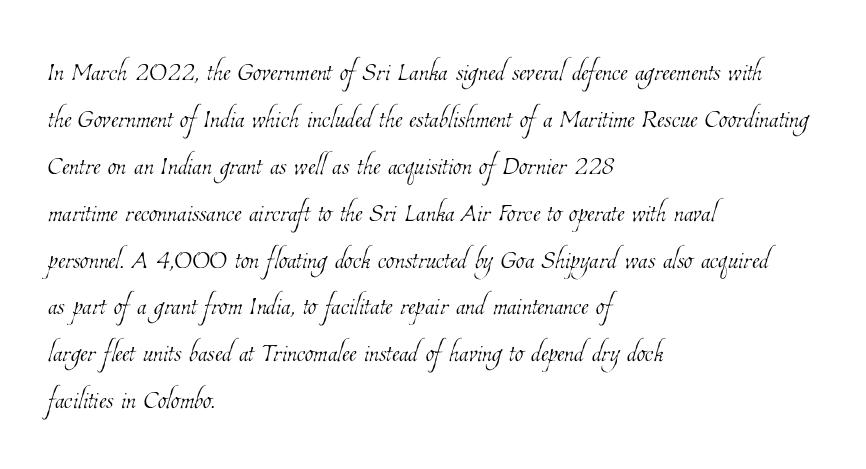
{"bold": "no", "weight": "thin", "width": "condensed", "stroke_contrast": "low", "x_height": "medium", "monospaced": "no", "underline": "no", "align": "left", "line_spacing": "normal", "line_spacing_ratio": 1.34, "letter_spacing": "normal", "letter_spacing_em": 0.0, "glyph_px": 35}
